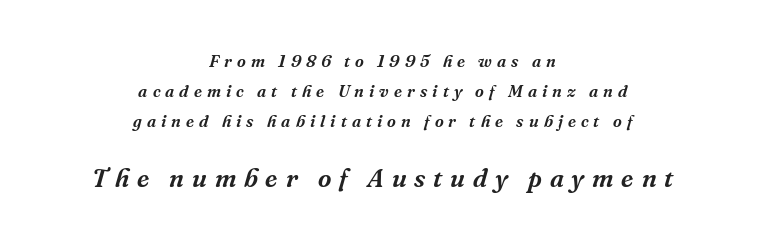
Q: Is the text italic (slanted)? A: Yes, it leans right by about 16 degrees.
Q: Is the text underlined? A: No.
Q: How is the paragraph aligned? A: Centered.
Q: Is the spacing between letters normal or unusually wide? A: Unusually wide.
Q: Which block of text is set in a larger size, the first (top) or the second (bottom)? A: The second (bottom) one.
